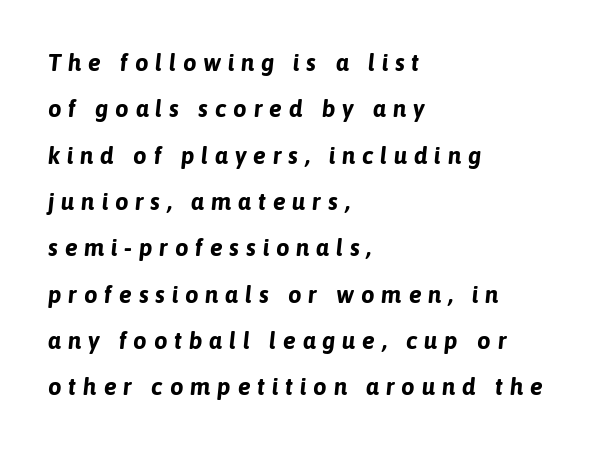
The image shows 24 px bold type, italic (leaning right); set left-aligned, loose line spacing (1.93x), unusually wide letter spacing (+0.28 em), not underlined.
